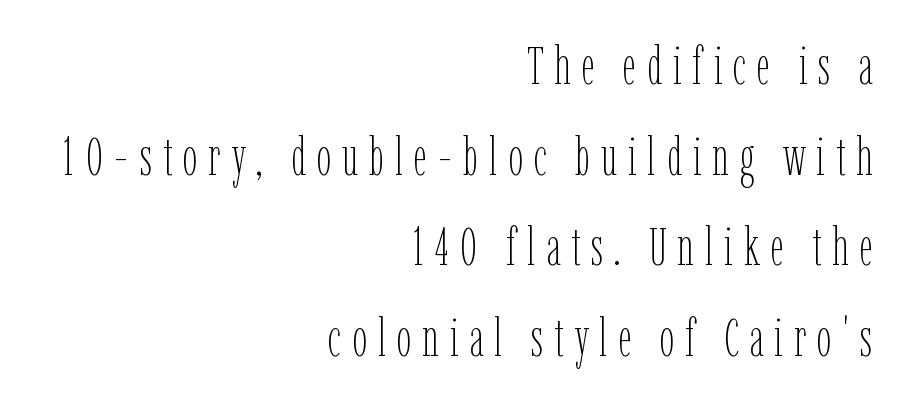
{"italic": "no", "bold": "no", "weight": "thin", "width": "condensed", "stroke_contrast": "low", "x_height": "medium", "monospaced": "no", "underline": "no", "align": "right", "line_spacing_ratio": 1.71, "letter_spacing": "wide", "letter_spacing_em": 0.2, "glyph_px": 53}
